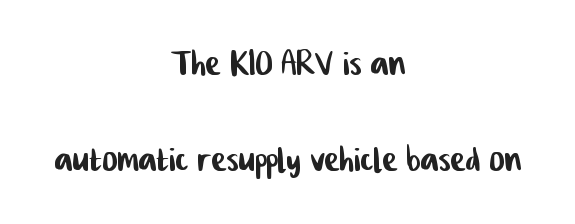
{"serif": "no", "width": "condensed", "stroke_contrast": "low", "x_height": "medium", "monospaced": "no", "underline": "no", "align": "center", "line_spacing": "loose", "line_spacing_ratio": 2.09, "letter_spacing": "normal", "letter_spacing_em": 0.0, "glyph_px": 46}
